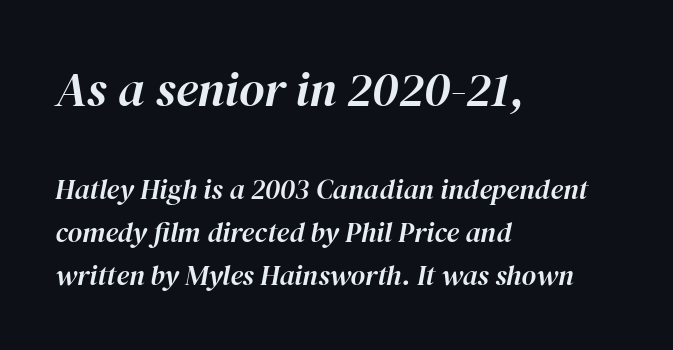
{"italic": "yes", "lean": "right", "slant_degrees": 12, "width": "normal", "stroke_contrast": "high", "x_height": "medium", "monospaced": "no", "underline": "no", "align": "left", "line_spacing": "normal", "line_spacing_ratio": 1.53, "letter_spacing": "normal", "letter_spacing_em": 0.0, "larger_block": "first", "size_ratio": 1.75, "glyph_px": 49}
